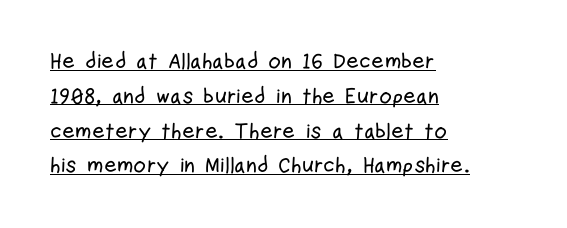
The image shows 22 px text type, upright; set left-aligned, normal line spacing (1.58x), normal letter spacing, underlined.
